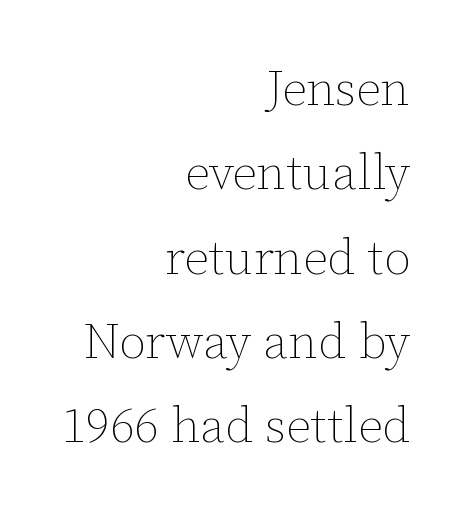
Q: Is the text bold? A: No.
Q: Is the text italic (slanted)? A: No, it is upright.
Q: Is the text underlined? A: No.
Q: How is the paragraph aligned? A: Right-aligned.
Q: Is the spacing between letters normal or unusually wide? A: Normal.
Q: Width (condensed, normal, or wide)? A: Normal.
Q: Stroke contrast? A: Low.
Q: x-height? A: Medium.
Q: Monospaced? A: No.
